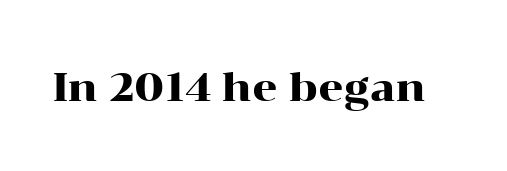
{"serif": "yes", "italic": "no", "width": "wide", "stroke_contrast": "high", "x_height": "medium", "monospaced": "no", "underline": "no", "letter_spacing": "normal", "letter_spacing_em": 0.0, "glyph_px": 39}
